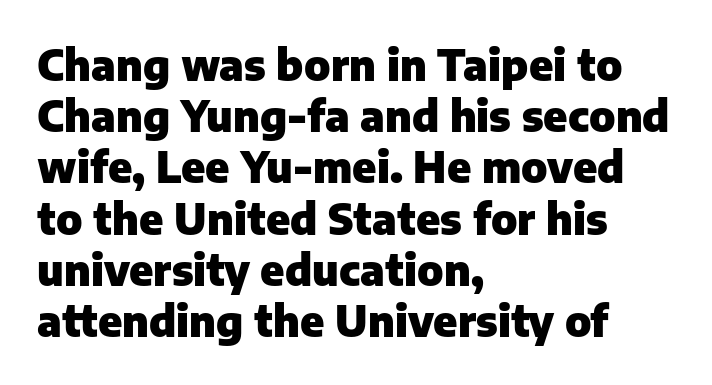
{"serif": "no", "italic": "no", "bold": "yes", "weight": "heavy", "width": "normal", "stroke_contrast": "low", "x_height": "medium", "monospaced": "no", "underline": "no", "align": "left", "line_spacing_ratio": 1.22, "letter_spacing": "normal", "letter_spacing_em": 0.0, "glyph_px": 42}
